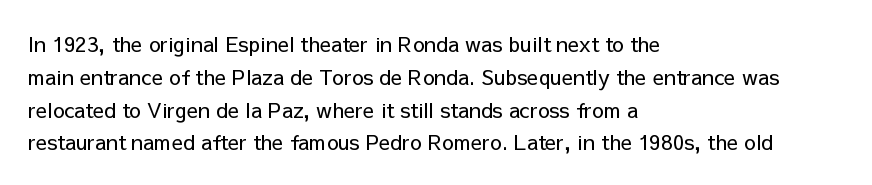
Upright lettering throughout. The rows are spaced the way most documents space them. These lines stack with their left ends in a neat column. The space beneath each line is pristine and unruled. This sample uses plain, unmodified letter spacing. Stem width sits at or under what a default text font uses.
